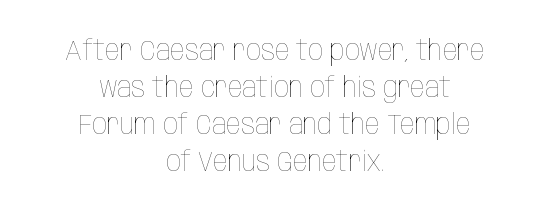
Stems here are at most as thick as an everyday book face. The passage is arranged like a title page — every line centered. Successive baselines arrive at the customary interval. You could not count columns in this text — the font is proportionally spaced.
